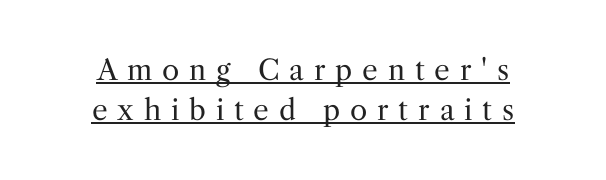
The image shows 28 px regular-weight serif type, upright; set centered, normal line spacing (1.42x), unusually wide letter spacing (+0.35 em), underlined; medium stroke contrast and a medium x-height.
